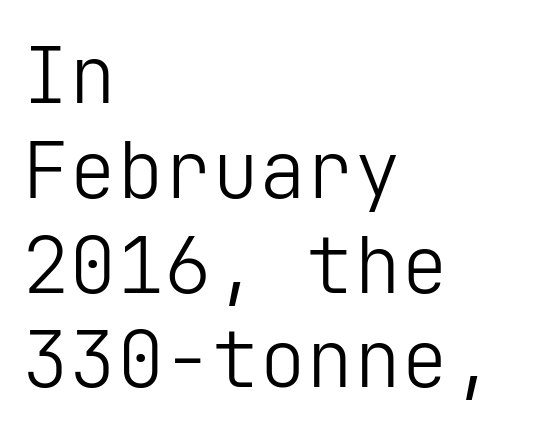
Q: Is the text bold? A: No.
Q: Is the text italic (slanted)? A: No, it is upright.
Q: Is the typeface a serif or a sans-serif typeface? A: Sans-serif.
Q: Is the text underlined? A: No.
Q: How is the paragraph aligned? A: Left-aligned.
Q: Is the spacing between letters normal or unusually wide? A: Normal.
Q: Width (condensed, normal, or wide)? A: Normal.
Q: Stroke contrast? A: Low.
Q: x-height? A: Medium.
